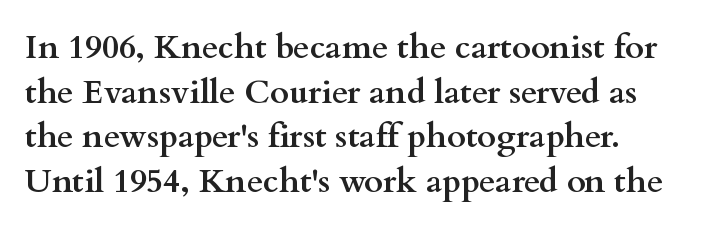
{"serif": "yes", "italic": "no", "bold": "yes", "weight": "semibold", "width": "wide", "stroke_contrast": "medium", "x_height": "small", "monospaced": "no", "underline": "no", "line_spacing": "normal", "line_spacing_ratio": 1.35, "letter_spacing": "normal", "letter_spacing_em": 0.0, "glyph_px": 33}
